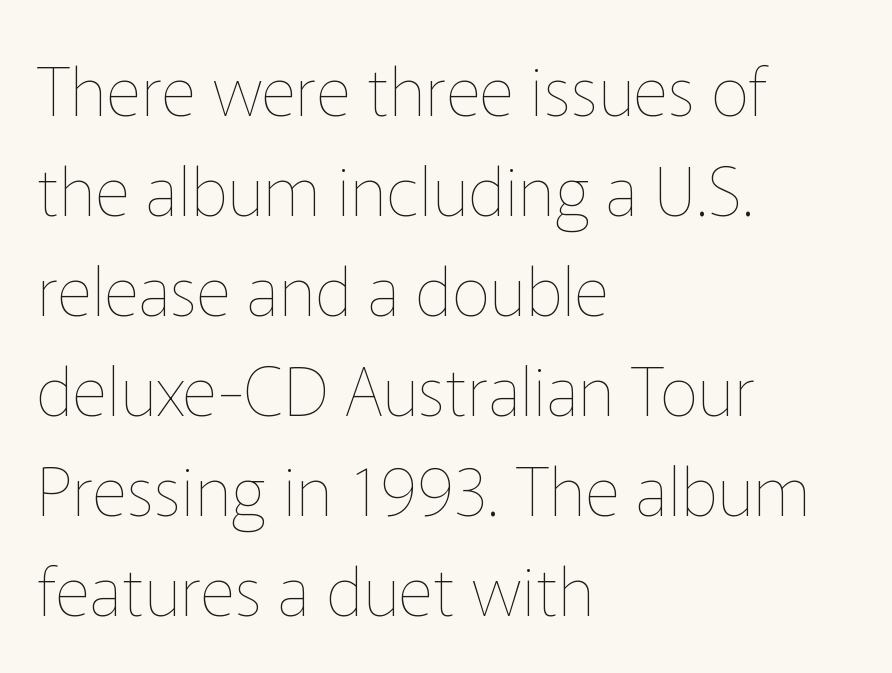
The image shows 68 px thin type, upright; set left-aligned, normal line spacing (1.47x), normal letter spacing, not underlined; low stroke contrast and a medium x-height.
